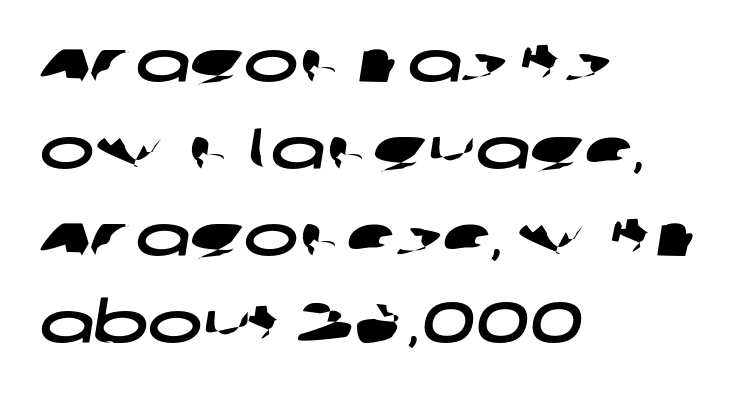
Q: Is the typeface a serif or a sans-serif typeface? A: Sans-serif.
Q: Is the text underlined? A: No.
Q: How is the paragraph aligned? A: Left-aligned.
Q: Is the spacing between letters normal or unusually wide? A: Normal.
Q: Is the spacing between lines tight, normal or loose? A: Normal.
Q: Width (condensed, normal, or wide)? A: Wide.
Q: Stroke contrast? A: Low.
Q: x-height? A: Large.
Q: Monospaced? A: No.
